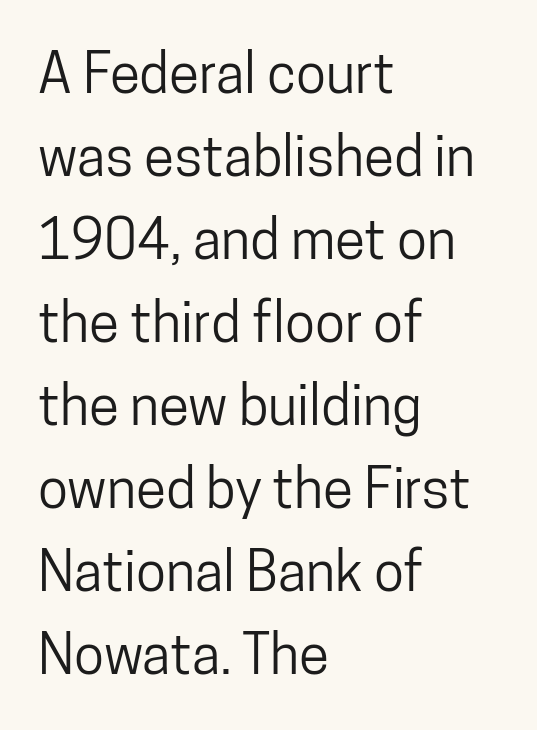
The image shows 55 px condensed sans-serif type, upright; set left-aligned, normal line spacing (1.51x), normal letter spacing, not underlined; low stroke contrast and a medium x-height.
